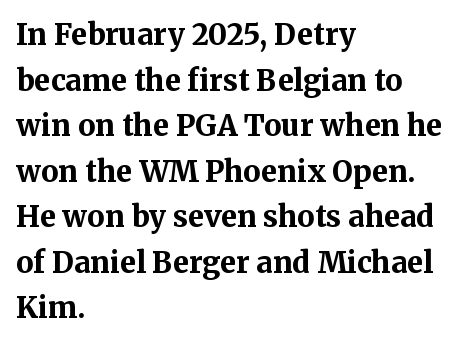
The image shows 29 px bold serif type, upright; set left-aligned, normal line spacing (1.57x), normal letter spacing, not underlined; medium stroke contrast and a medium x-height.
